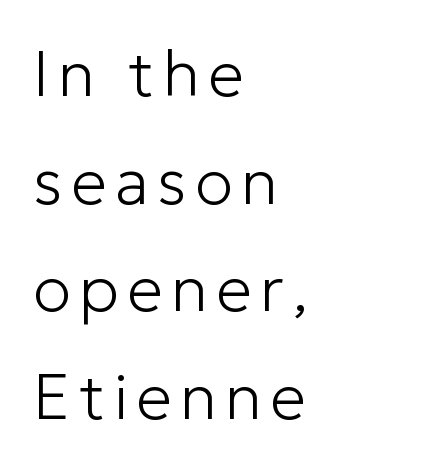
Q: Is the text bold? A: No.
Q: Is the text italic (slanted)? A: No, it is upright.
Q: Is the typeface a serif or a sans-serif typeface? A: Sans-serif.
Q: Is the text underlined? A: No.
Q: How is the paragraph aligned? A: Left-aligned.
Q: Is the spacing between lines tight, normal or loose? A: Normal.
Q: Width (condensed, normal, or wide)? A: Normal.
Q: Stroke contrast? A: Low.
Q: x-height? A: Medium.
Q: Monospaced? A: No.
